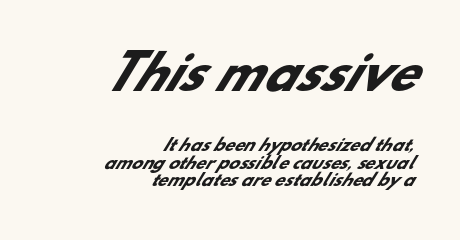
{"serif": "no", "bold": "yes", "weight": "heavy", "width": "normal", "stroke_contrast": "low", "x_height": "small", "monospaced": "no", "underline": "no", "align": "right", "line_spacing": "tight", "line_spacing_ratio": 1.1, "letter_spacing": "normal", "letter_spacing_em": 0.0, "larger_block": "first", "size_ratio": 2.94, "glyph_px": 47}
